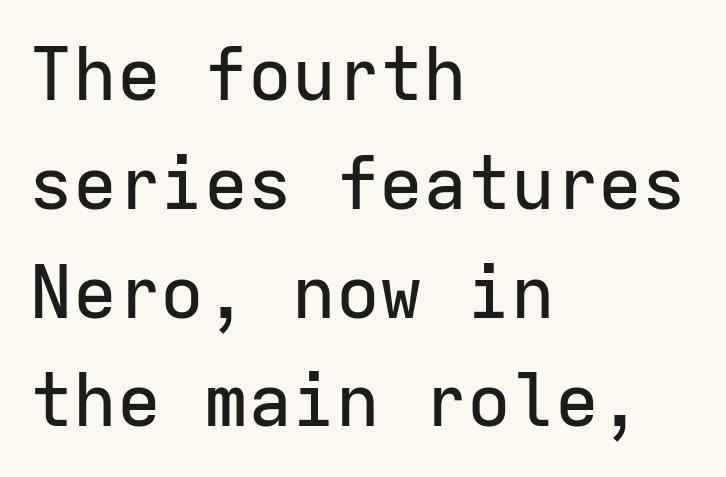
These lines are composed in type without serifs. The line-height multiplier appears to be the usual default. Any mark beneath the type? The region is blank. Every stem runs plumb, perpendicular to the baseline. The rendering keeps characters at their native spacing. These lines are rendered in a fixed-pitch font.
